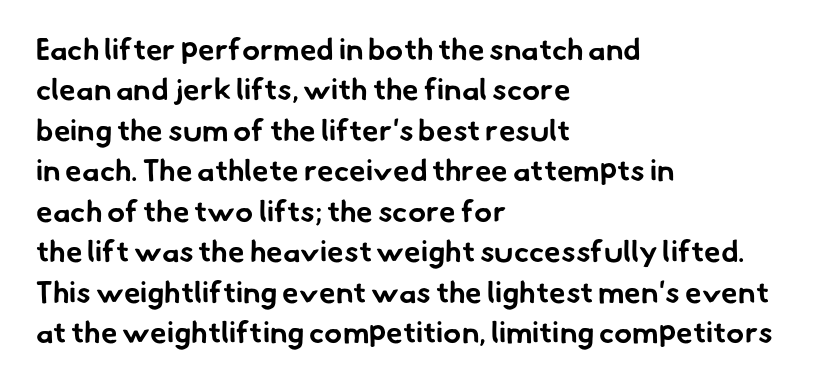
On the weight axis this lands at bold, roughly 700. This rendering leaves character spacing at its baseline value. Spacing verdict: proportional, widths tailored to each character. The passage is arranged the way most books set body copy — flush left.
